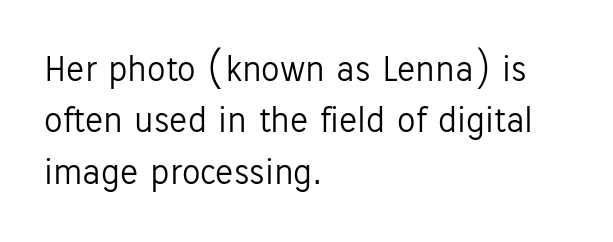
Q: Is the text bold? A: No.
Q: Is the text italic (slanted)? A: No, it is upright.
Q: Is the typeface a serif or a sans-serif typeface? A: Sans-serif.
Q: Is the text underlined? A: No.
Q: How is the paragraph aligned? A: Left-aligned.
Q: Is the spacing between letters normal or unusually wide? A: Normal.
Q: Is the spacing between lines tight, normal or loose? A: Normal.
Q: Width (condensed, normal, or wide)? A: Normal.
Q: Stroke contrast? A: Low.
Q: x-height? A: Medium.
Q: Monospaced? A: No.
